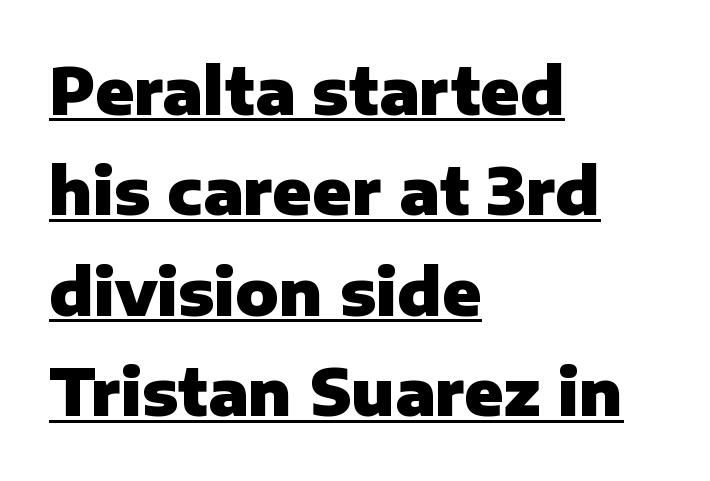
The image shows 64 px heavy sans-serif type, upright; set left-aligned, normal line spacing (1.57x), normal letter spacing, underlined; low stroke contrast and a medium x-height.
